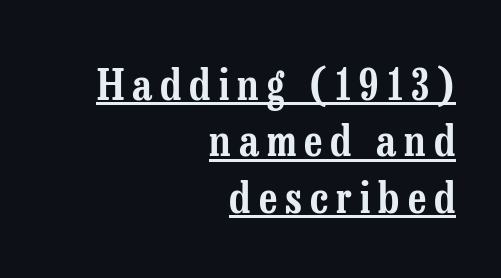
The image shows 43 px condensed serif type, upright; set right-aligned, normal line spacing (1.31x), underlined; low stroke contrast and a medium x-height.
